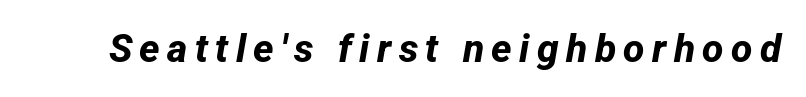
The image shows 39 px bold sans-serif type; set not underlined; low stroke contrast and a medium x-height.
